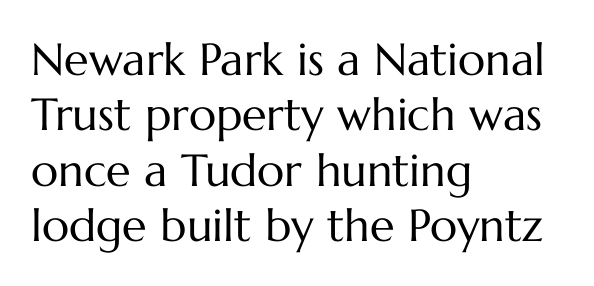
Weight: not bold — regular or lighter. The string is rendered with underlining switched off. The type sits square on the baseline with zero lean. Think of a printed novel: that variable character pitch is what you see here. In terms of letterspacing, this is plain default setting.
